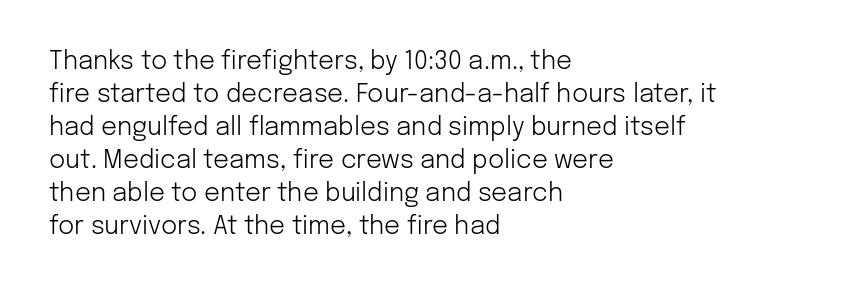
The image shows 25 px text type, upright; set left-aligned, normal line spacing (1.32x), normal letter spacing, not underlined.
